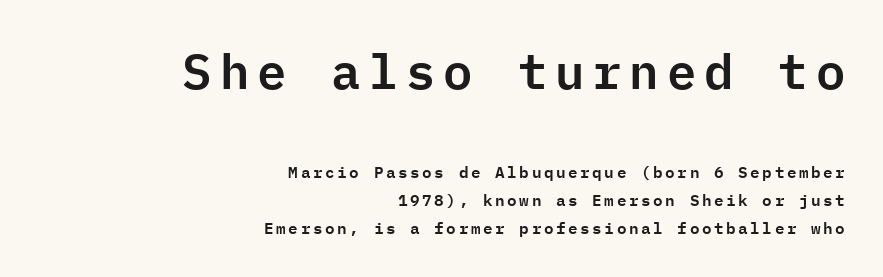
Check the space under the baseline: it is left empty. These lines are rendered in a fixed-pitch font. Posture: vertical. These lines stack with their right ends in a neat column. Typographically, this falls in the sans-serif category. Which of the two is more prominent by size? The first, at the top.
